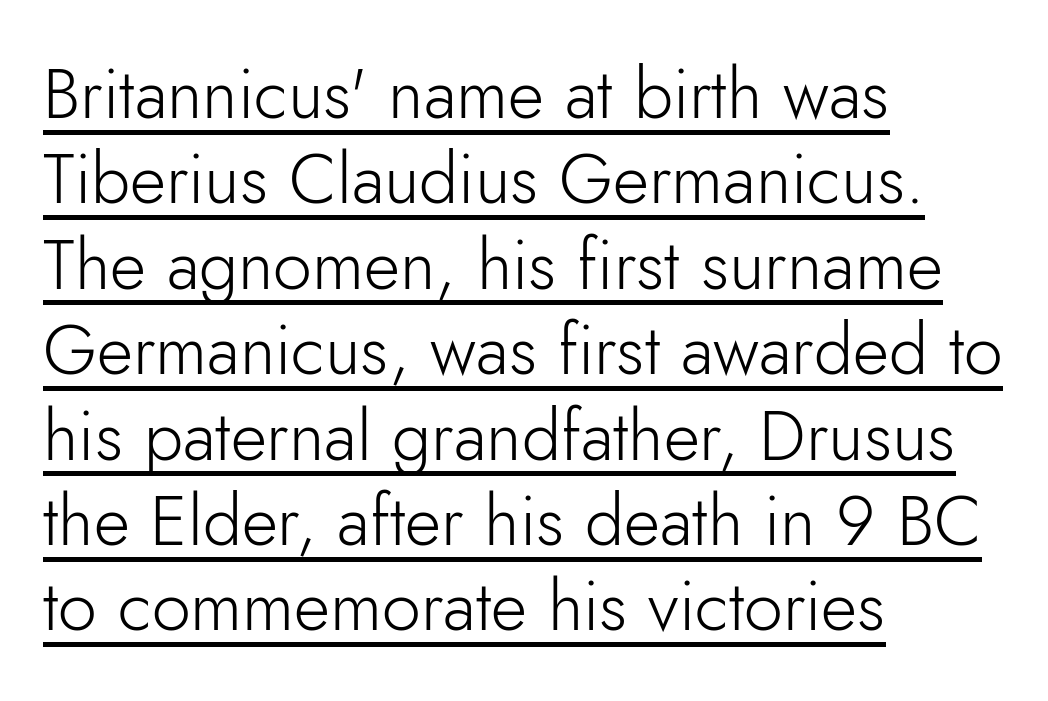
The image shows 70 px light sans-serif type, upright; set left-aligned, line spacing 1.22x, normal letter spacing, underlined; low stroke contrast and a small x-height.
